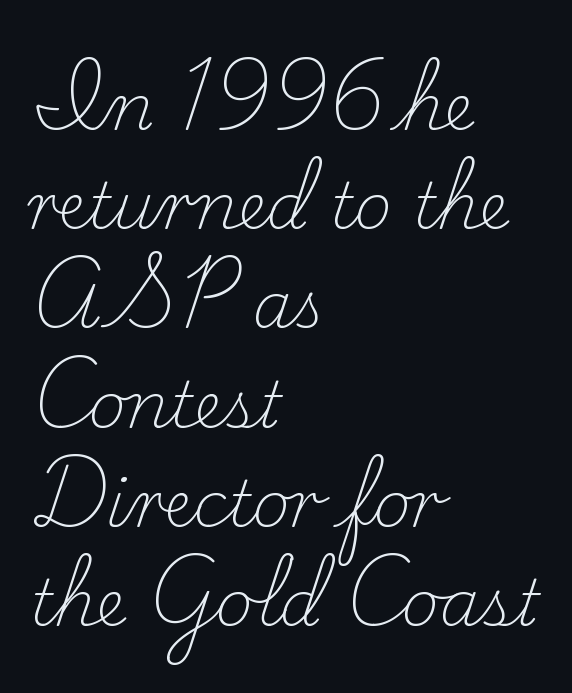
The image shows 64 px light serif type; set left-aligned, normal line spacing (1.55x), normal letter spacing, not underlined; low stroke contrast and a small x-height.
